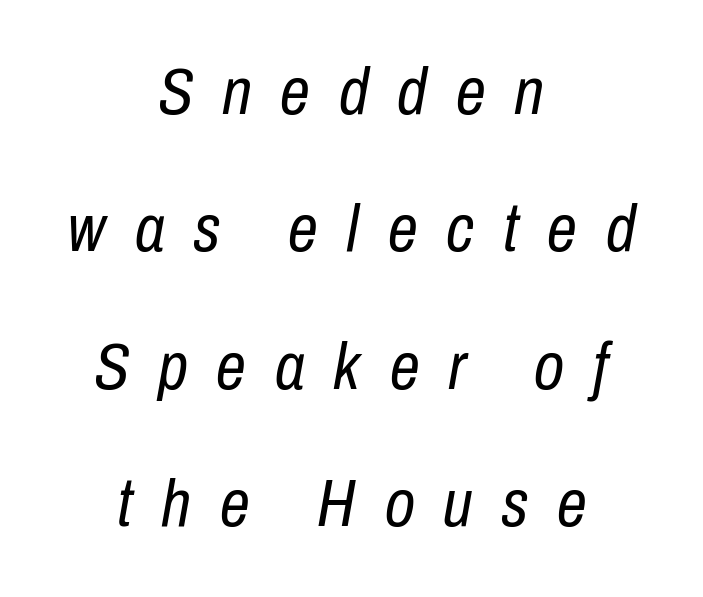
Q: Is the text bold? A: No.
Q: Is the text italic (slanted)? A: Yes, it leans right by about 10 degrees.
Q: Is the text underlined? A: No.
Q: How is the paragraph aligned? A: Centered.
Q: Is the spacing between letters normal or unusually wide? A: Unusually wide.
Q: Is the spacing between lines tight, normal or loose? A: Loose.
Q: Width (condensed, normal, or wide)? A: Condensed.
Q: Stroke contrast? A: Low.
Q: x-height? A: Medium.
Q: Monospaced? A: No.
